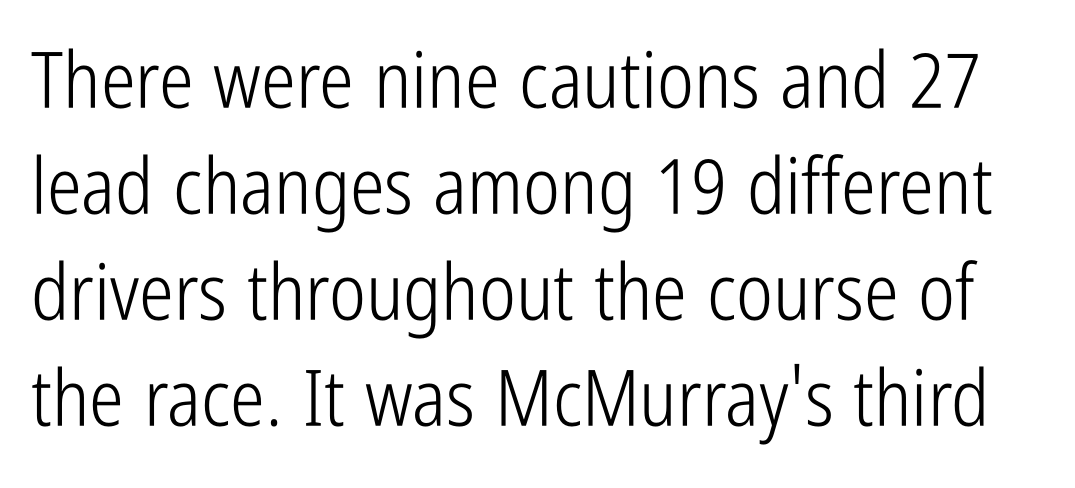
{"serif": "no", "italic": "no", "bold": "no", "weight": "light", "width": "condensed", "stroke_contrast": "low", "x_height": "medium", "monospaced": "no", "underline": "no", "line_spacing": "normal", "line_spacing_ratio": 1.36, "letter_spacing": "normal", "letter_spacing_em": 0.0, "glyph_px": 78}
